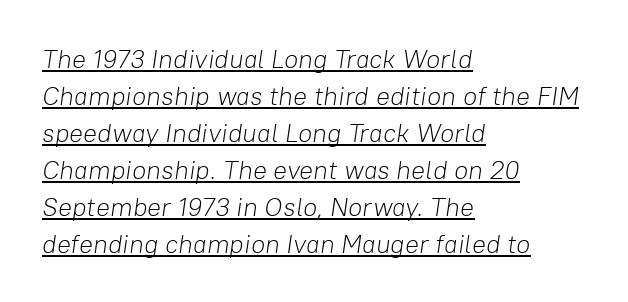
{"italic": "yes", "lean": "right", "slant_degrees": 8, "bold": "no", "underline": "yes", "align": "left", "line_spacing": "normal", "line_spacing_ratio": 1.42, "letter_spacing": "normal", "letter_spacing_em": 0.0, "glyph_px": 26}
